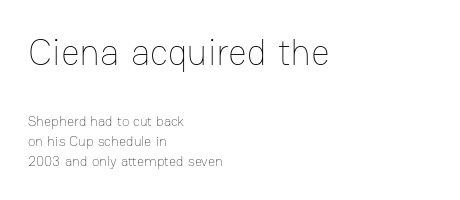
{"italic": "no", "bold": "no", "weight": "thin", "width": "normal", "stroke_contrast": "low", "x_height": "medium", "monospaced": "no", "underline": "no", "align": "left", "line_spacing": "normal", "line_spacing_ratio": 1.46, "letter_spacing": "normal", "letter_spacing_em": 0.0, "larger_block": "first", "size_ratio": 2.64, "glyph_px": 37}
